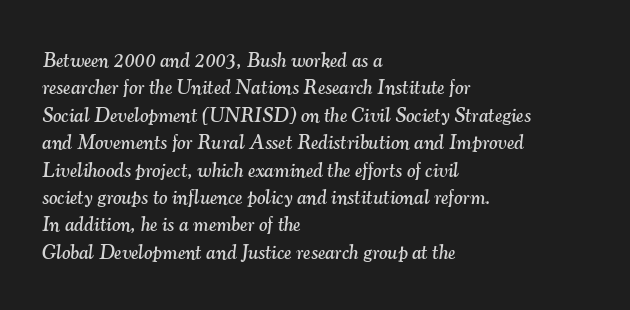
{"italic": "yes", "lean": "right", "slant_degrees": 7, "underline": "no", "align": "left", "line_spacing": "normal", "line_spacing_ratio": 1.37, "letter_spacing": "normal", "letter_spacing_em": 0.0, "glyph_px": 20}
